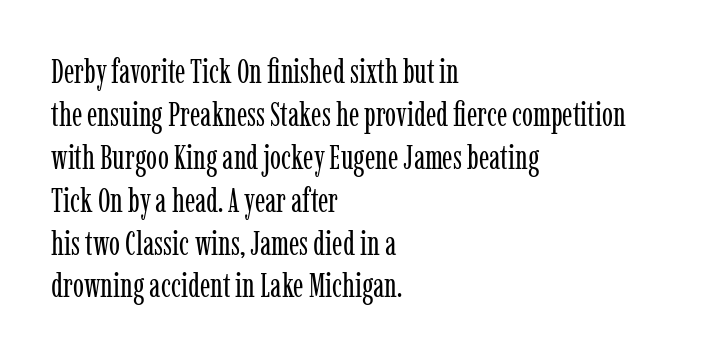
{"serif": "yes", "italic": "no", "bold": "no", "weight": "regular", "width": "condensed", "stroke_contrast": "low", "x_height": "medium", "monospaced": "no", "underline": "no", "align": "left", "line_spacing": "normal", "line_spacing_ratio": 1.3, "letter_spacing": "normal", "letter_spacing_em": 0.0, "glyph_px": 33}
